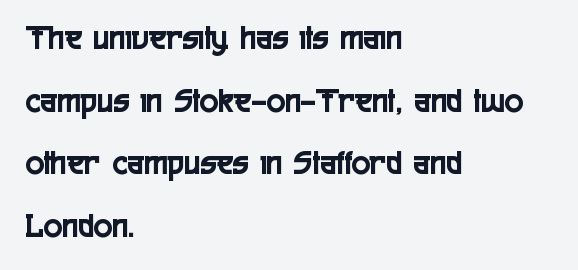
Anything drawn beneath the words? Only blank space. The face used here is rendered with its standard letterfit. You can tell from the bare stems that sans-serif type was used. Is this a fixed-width face? No — the glyphs have proportional, varying widths.
